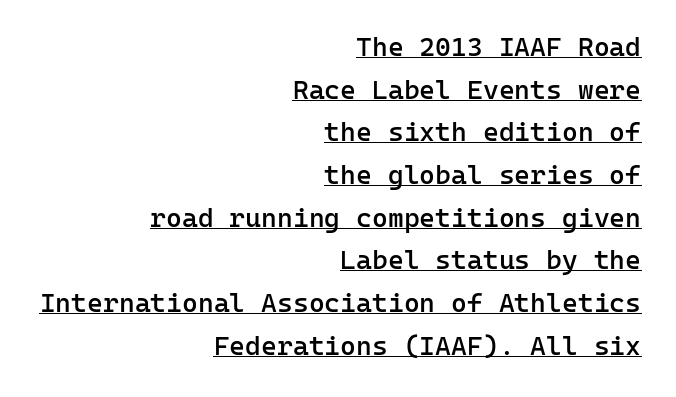
{"italic": "no", "bold": "semi", "underline": "yes", "align": "right", "line_spacing": "normal", "line_spacing_ratio": 1.58, "letter_spacing": "normal", "letter_spacing_em": 0.0, "glyph_px": 27}
